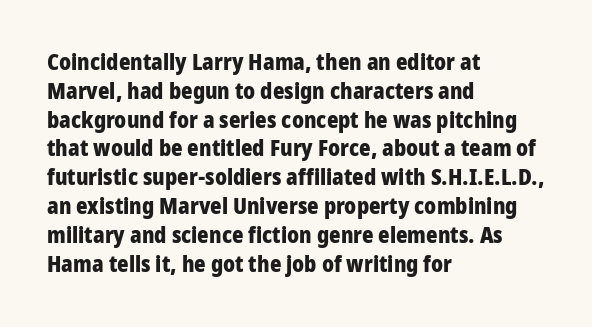
The image shows 22 px bold type, upright; set left-aligned, normal line spacing (1.31x), normal letter spacing, not underlined.
